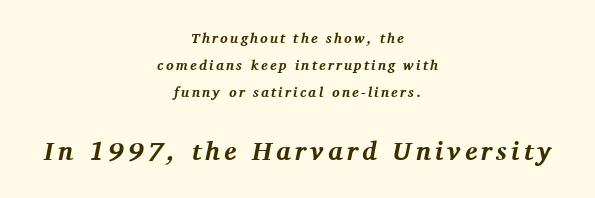
The image shows 26 px bold type, italic (leaning right); set centered, loose line spacing (1.93x), not underlined; the second (bottom) block is 1.86x larger.
